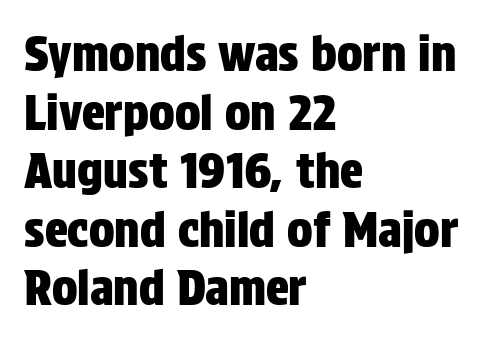
The image shows 48 px condensed sans-serif type, upright; set left-aligned, line spacing 1.22x, normal letter spacing, not underlined; low stroke contrast and a large x-height.
